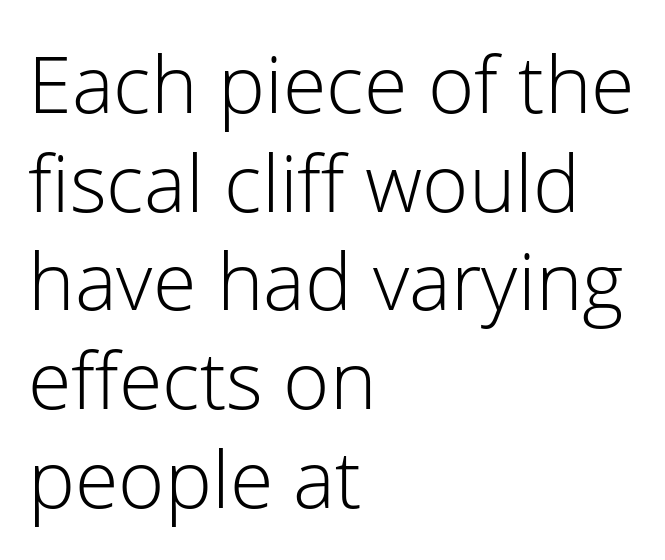
Q: Is the text bold? A: No.
Q: Is the text italic (slanted)? A: No, it is upright.
Q: Is the typeface a serif or a sans-serif typeface? A: Sans-serif.
Q: Is the text underlined? A: No.
Q: How is the paragraph aligned? A: Left-aligned.
Q: Is the spacing between letters normal or unusually wide? A: Normal.
Q: Is the spacing between lines tight, normal or loose? A: Normal.
Q: Width (condensed, normal, or wide)? A: Normal.
Q: Stroke contrast? A: Low.
Q: x-height? A: Medium.
Q: Monospaced? A: No.
